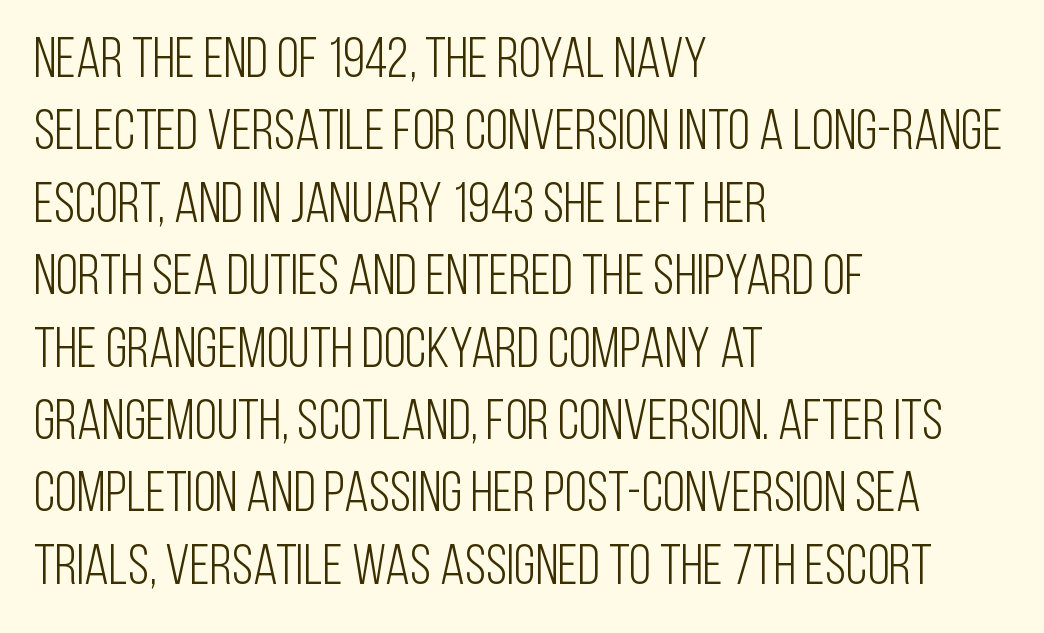
Q: Is the text bold? A: No.
Q: Is the text italic (slanted)? A: No, it is upright.
Q: Is the typeface a serif or a sans-serif typeface? A: Sans-serif.
Q: Is the text underlined? A: No.
Q: How is the paragraph aligned? A: Left-aligned.
Q: Is the spacing between letters normal or unusually wide? A: Normal.
Q: Is the spacing between lines tight, normal or loose? A: Normal.
Q: Width (condensed, normal, or wide)? A: Condensed.
Q: Stroke contrast? A: Low.
Q: x-height? A: Large.
Q: Monospaced? A: No.
